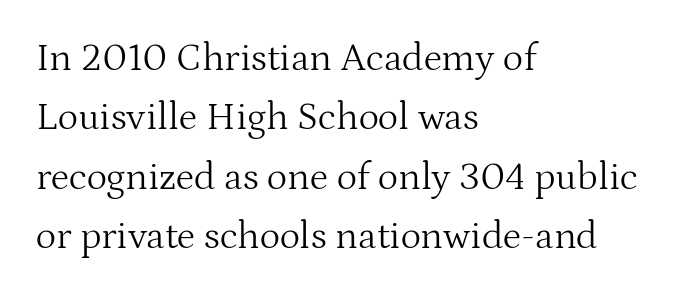
The image shows 39 px light serif type, upright; set left-aligned, normal line spacing (1.52x), normal letter spacing, not underlined; medium stroke contrast and a medium x-height.
